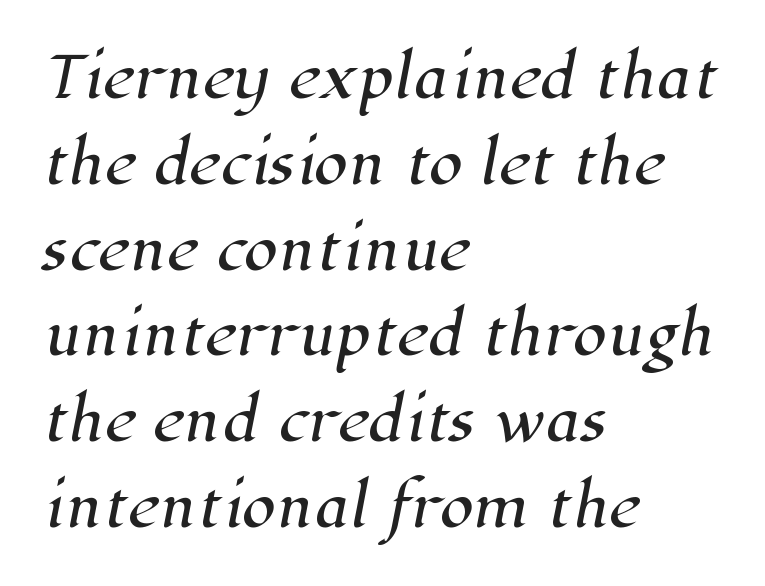
Every row of glyphs begins at an identical x-position on the left. In terms of letterform style, serifs are clearly present. The lines sit at an ordinary, default distance from one another. Honestly, there is no underline to notice here at all. The horizontal fit of the characters is conventional and even.
